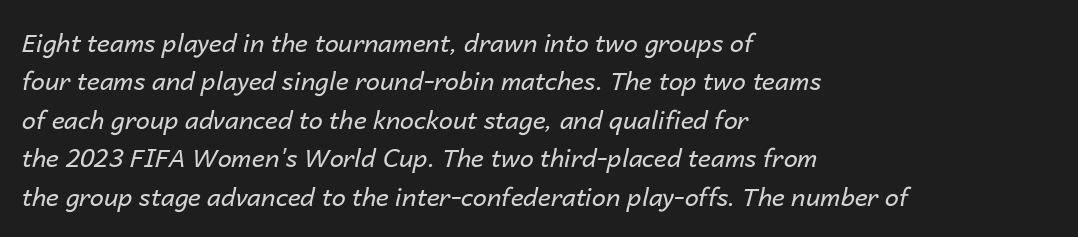
Q: Is the text bold? A: No.
Q: Is the text italic (slanted)? A: Yes, it leans right by about 14 degrees.
Q: Is the text underlined? A: No.
Q: How is the paragraph aligned? A: Left-aligned.
Q: Is the spacing between letters normal or unusually wide? A: Normal.
Q: Is the spacing between lines tight, normal or loose? A: Normal.
